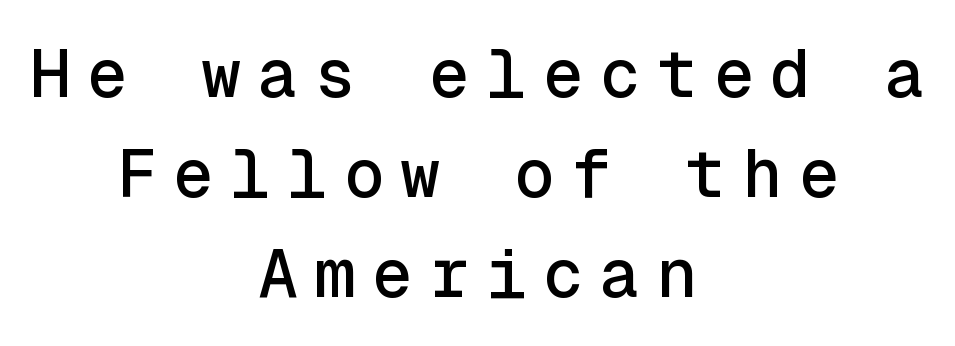
{"serif": "no", "italic": "no", "width": "normal", "x_height": "medium", "monospaced": "yes", "underline": "no", "align": "center", "line_spacing": "normal", "line_spacing_ratio": 1.49, "letter_spacing": "wide", "letter_spacing_em": 0.25, "glyph_px": 67}
